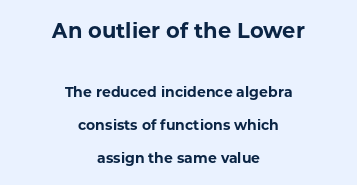
Notice the wide empty band between every row — that's loose leading. Caption: bold face, heavy strokes. The rag falls on both sides of this text block equally. No italicization has been applied; the sample stays upright. Bare-footed words on every line.
